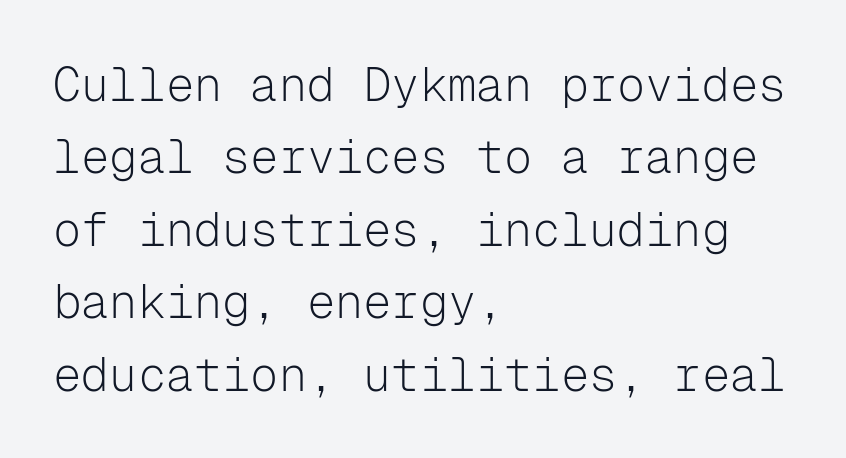
The image shows 47 px light sans-serif type, upright, monospaced; set left-aligned, normal line spacing (1.54x), normal letter spacing, not underlined; low stroke contrast and a medium x-height.
